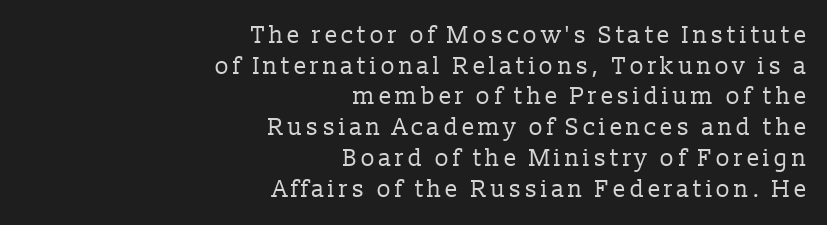
Q: Is the text bold? A: No.
Q: Is the text italic (slanted)? A: No, it is upright.
Q: Is the text underlined? A: No.
Q: How is the paragraph aligned? A: Right-aligned.
Q: Is the spacing between lines tight, normal or loose? A: Normal.
